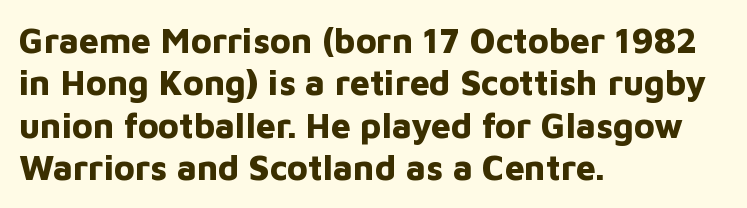
Q: Is the text bold? A: Yes.
Q: Is the text italic (slanted)? A: No, it is upright.
Q: Is the typeface a serif or a sans-serif typeface? A: Sans-serif.
Q: Is the text underlined? A: No.
Q: How is the paragraph aligned? A: Left-aligned.
Q: Is the spacing between letters normal or unusually wide? A: Normal.
Q: Width (condensed, normal, or wide)? A: Normal.
Q: Stroke contrast? A: Low.
Q: x-height? A: Medium.
Q: Monospaced? A: No.
